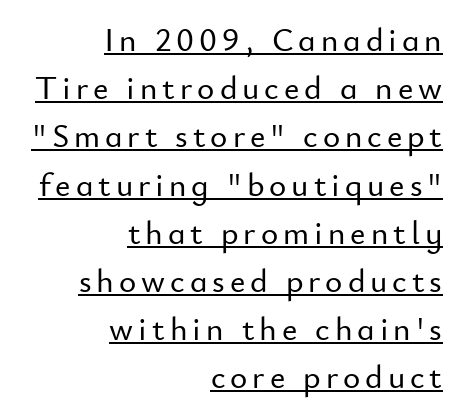
If you drew a line through each stem, it would be perfectly vertical. Examine the stroke ends and you'll find no serifs. The passage shown stacks its lines at a standard gap. The lines in this sample share a right terminus and differ only in where they begin. Looks like regular typesetting: each glyph gets only the width it needs. You can see a thin bar hugging the bottom of the glyphs.
